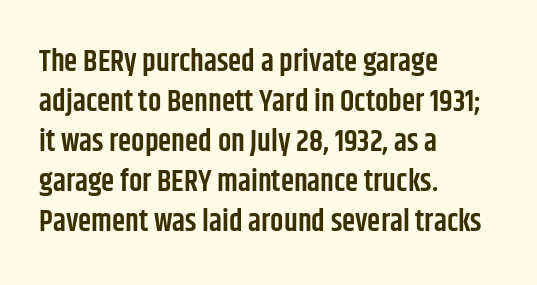
{"serif": "no", "italic": "no", "bold": "semi", "weight": "semibold", "width": "condensed", "stroke_contrast": "low", "x_height": "large", "monospaced": "no", "underline": "no", "align": "left", "line_spacing": "normal", "line_spacing_ratio": 1.33, "letter_spacing": "normal", "letter_spacing_em": 0.0, "glyph_px": 30}
